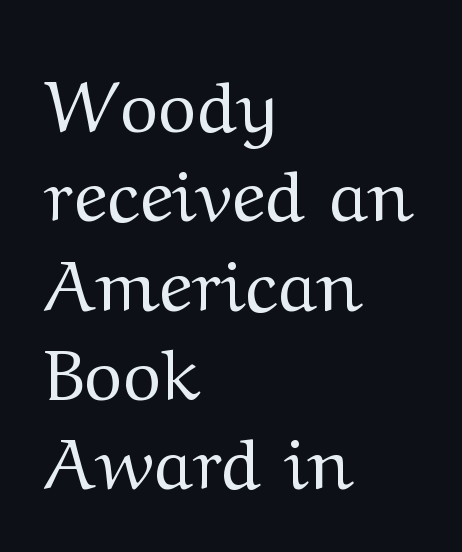
Q: Is the text bold? A: No.
Q: Is the text italic (slanted)? A: No, it is upright.
Q: Is the typeface a serif or a sans-serif typeface? A: Serif.
Q: Is the text underlined? A: No.
Q: How is the paragraph aligned? A: Left-aligned.
Q: Is the spacing between letters normal or unusually wide? A: Normal.
Q: Width (condensed, normal, or wide)? A: Wide.
Q: Stroke contrast? A: Medium.
Q: x-height? A: Medium.
Q: Monospaced? A: No.
